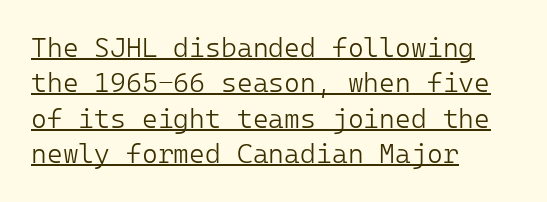
The image shows 27 px text type, upright; set left-aligned, normal line spacing (1.31x), normal letter spacing, underlined.
